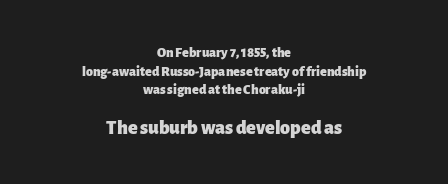
The image shows 20 px bold type, upright; set centered, normal line spacing (1.33x), normal letter spacing, not underlined; the second (bottom) block is 1.43x larger.
